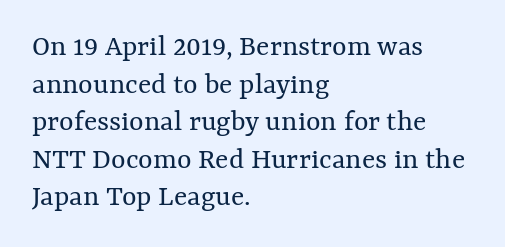
Q: Is the text bold? A: No.
Q: Is the text italic (slanted)? A: No, it is upright.
Q: Is the text underlined? A: No.
Q: How is the paragraph aligned? A: Left-aligned.
Q: Is the spacing between letters normal or unusually wide? A: Normal.
Q: Width (condensed, normal, or wide)? A: Normal.
Q: Stroke contrast? A: Medium.
Q: x-height? A: Medium.
Q: Monospaced? A: No.
